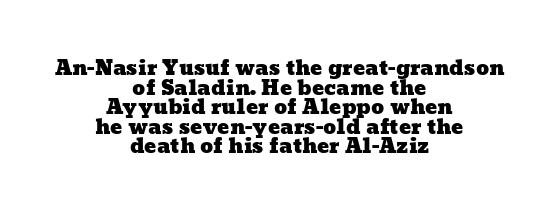
Q: Is the text underlined? A: No.
Q: How is the paragraph aligned? A: Centered.
Q: Is the spacing between letters normal or unusually wide? A: Normal.
Q: Is the spacing between lines tight, normal or loose? A: Tight.
